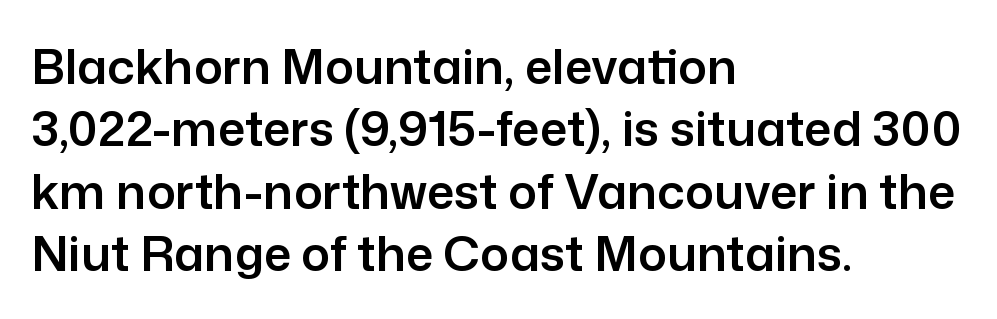
Q: Is the text italic (slanted)? A: No, it is upright.
Q: Is the typeface a serif or a sans-serif typeface? A: Sans-serif.
Q: Is the text underlined? A: No.
Q: How is the paragraph aligned? A: Left-aligned.
Q: Is the spacing between letters normal or unusually wide? A: Normal.
Q: Is the spacing between lines tight, normal or loose? A: Normal.
Q: Width (condensed, normal, or wide)? A: Normal.
Q: Stroke contrast? A: Low.
Q: x-height? A: Medium.
Q: Monospaced? A: No.
